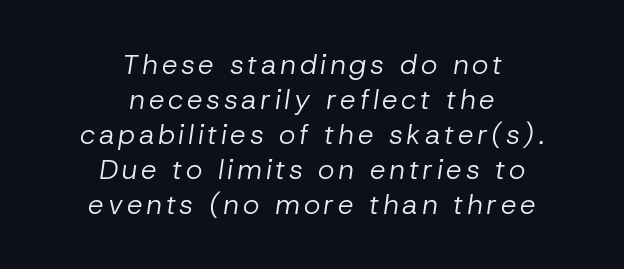
Q: Is the text bold? A: No.
Q: Is the text italic (slanted)? A: Yes, it leans right by about 8 degrees.
Q: Is the text underlined? A: No.
Q: How is the paragraph aligned? A: Centered.
Q: Is the spacing between lines tight, normal or loose? A: Normal.
Q: Width (condensed, normal, or wide)? A: Normal.
Q: Stroke contrast? A: Low.
Q: x-height? A: Medium.
Q: Monospaced? A: No.
